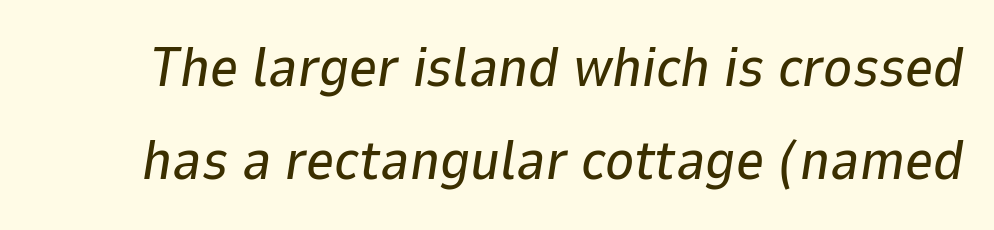
An italicized treatment has been applied to the whole sample. Spacing between characters is what you'd get straight out of the box. Clear beneath every line of the passage. This sample has the flowing, uneven cadence of proportional lettering.
